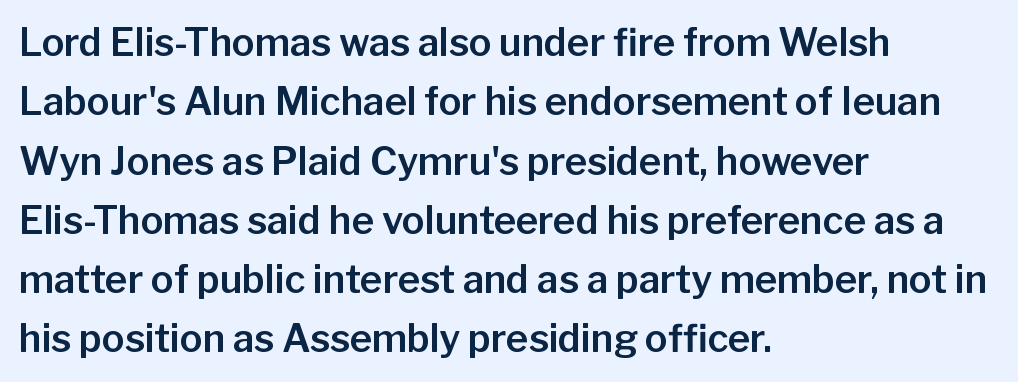
Unmarked baselines from the first word to the last. Serifs: no, the terminals of the letterforms are clean. Letter spacing: default. Left-aligned paragraph, ragged on the right. No italicization has been applied; the sample stays upright.
